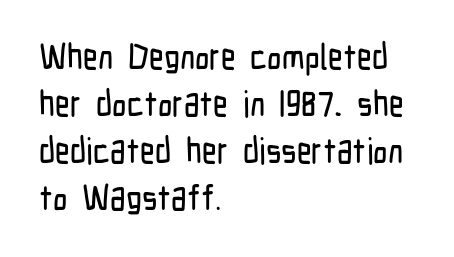
{"serif": "no", "italic": "no", "width": "condensed", "stroke_contrast": "low", "x_height": "medium", "monospaced": "no", "underline": "no", "align": "left", "line_spacing": "normal", "line_spacing_ratio": 1.31, "letter_spacing": "normal", "letter_spacing_em": 0.0, "glyph_px": 36}
